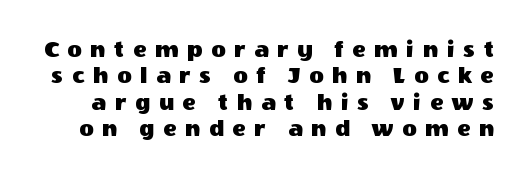
Q: Is the text italic (slanted)? A: No, it is upright.
Q: Is the text underlined? A: No.
Q: Is the spacing between letters normal or unusually wide? A: Unusually wide.
Q: Is the spacing between lines tight, normal or loose? A: Tight.
